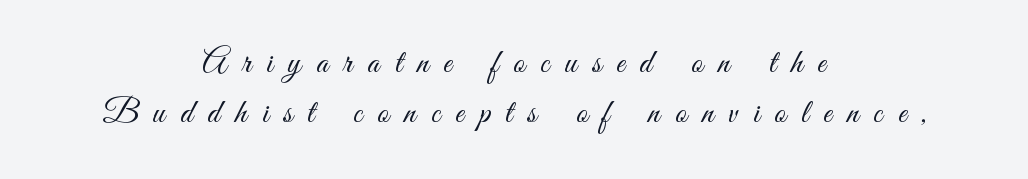
Q: Is the text bold? A: No.
Q: Is the text italic (slanted)? A: Yes.
Q: Is the typeface a serif or a sans-serif typeface? A: Sans-serif.
Q: Is the text underlined? A: No.
Q: How is the paragraph aligned? A: Centered.
Q: Is the spacing between letters normal or unusually wide? A: Unusually wide.
Q: Is the spacing between lines tight, normal or loose? A: Normal.
Q: Width (condensed, normal, or wide)? A: Condensed.
Q: Stroke contrast? A: Medium.
Q: x-height? A: Small.
Q: Monospaced? A: No.
